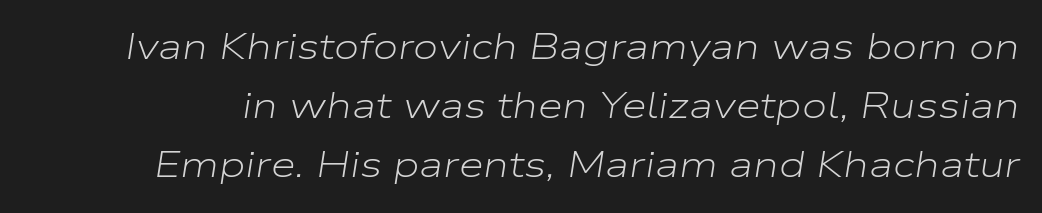
The image shows 36 px light, wide type, italic (leaning right); set normal line spacing (1.64x), normal letter spacing, not underlined; low stroke contrast and a medium x-height.
